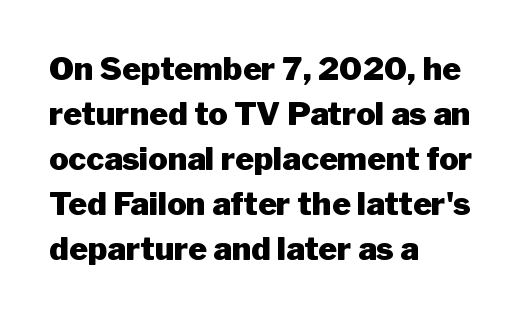
The image shows 32 px heavy sans-serif type, upright; set left-aligned, normal line spacing (1.41x), normal letter spacing, not underlined; low stroke contrast and a medium x-height.
